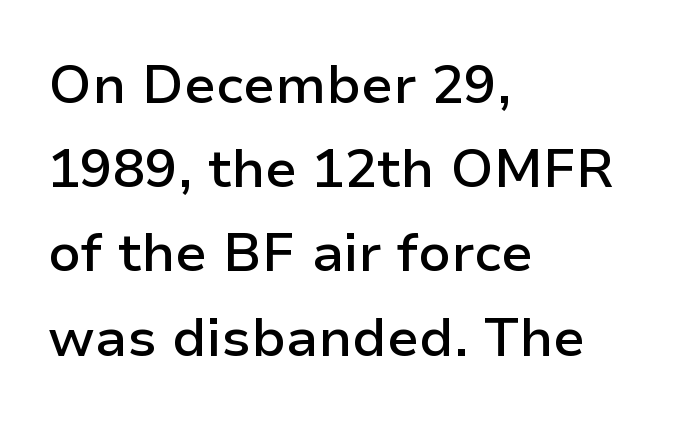
{"serif": "no", "italic": "no", "bold": "semi", "weight": "semibold", "width": "normal", "stroke_contrast": "low", "x_height": "medium", "monospaced": "no", "underline": "no", "align": "left", "line_spacing": "normal", "line_spacing_ratio": 1.56, "letter_spacing": "normal", "letter_spacing_em": 0.0, "glyph_px": 54}
